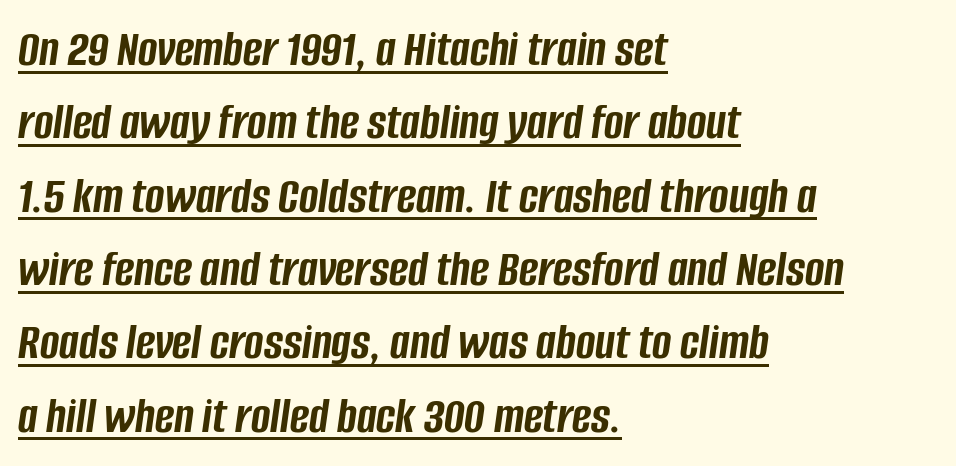
Q: Is the text bold? A: Yes.
Q: Is the text italic (slanted)? A: Yes, it leans right by about 8 degrees.
Q: Is the text underlined? A: Yes.
Q: How is the paragraph aligned? A: Left-aligned.
Q: Is the spacing between letters normal or unusually wide? A: Normal.
Q: Is the spacing between lines tight, normal or loose? A: Normal.
Q: Width (condensed, normal, or wide)? A: Condensed.
Q: Stroke contrast? A: Low.
Q: x-height? A: Large.
Q: Monospaced? A: No.
